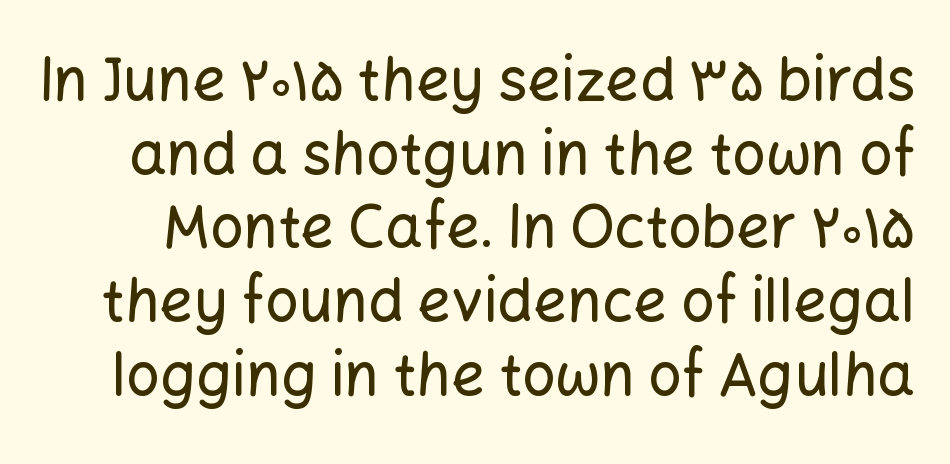
A roman cut, with each character standing at attention. These lines keep a tight, regular rhythm from letter to letter. You could not count columns in this text — the font is proportionally spaced. I'd call this a sans setting — the letters go barefoot. One glance says typical: line gaps are just what's usual.
